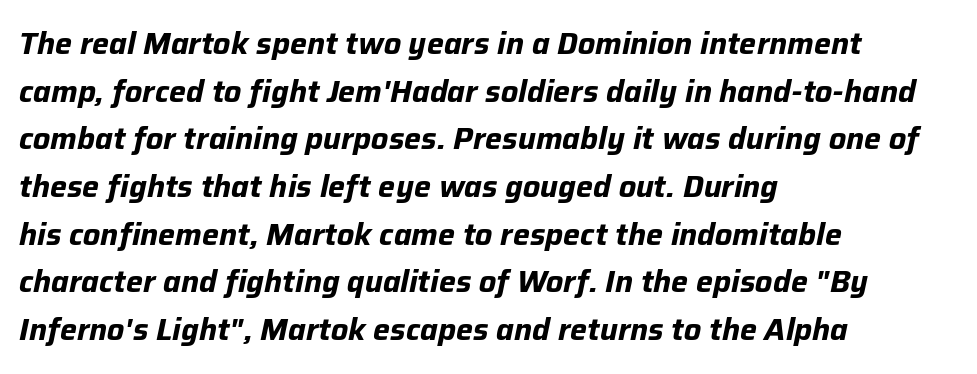
The image shows 30 px bold type, italic (leaning right); set left-aligned, normal line spacing (1.59x), normal letter spacing, not underlined; low stroke contrast and a medium x-height.
